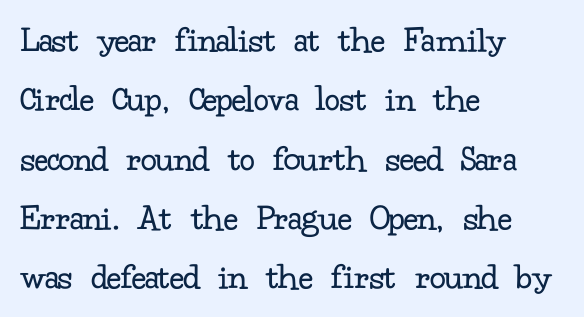
{"serif": "yes", "italic": "no", "bold": "no", "weight": "regular", "width": "normal", "stroke_contrast": "low", "x_height": "small", "monospaced": "no", "underline": "no", "align": "left", "line_spacing": "normal", "line_spacing_ratio": 1.56, "letter_spacing": "normal", "letter_spacing_em": 0.0, "glyph_px": 38}
